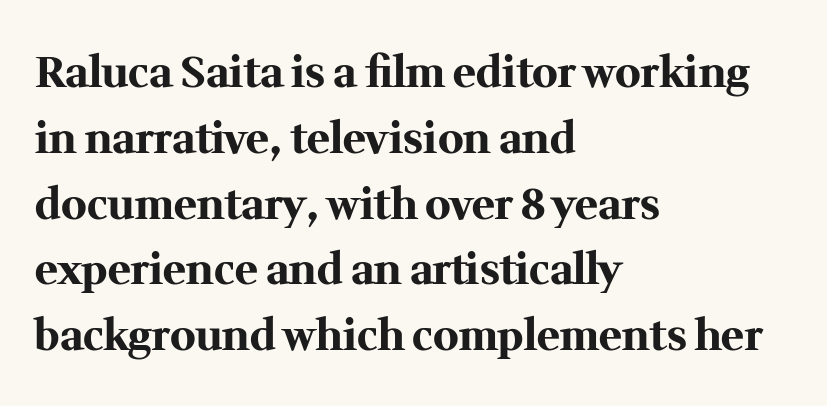
{"serif": "yes", "italic": "no", "bold": "yes", "weight": "bold", "width": "normal", "stroke_contrast": "medium", "x_height": "medium", "monospaced": "no", "underline": "no", "align": "left", "line_spacing": "normal", "line_spacing_ratio": 1.53, "letter_spacing": "normal", "letter_spacing_em": 0.0, "glyph_px": 43}
